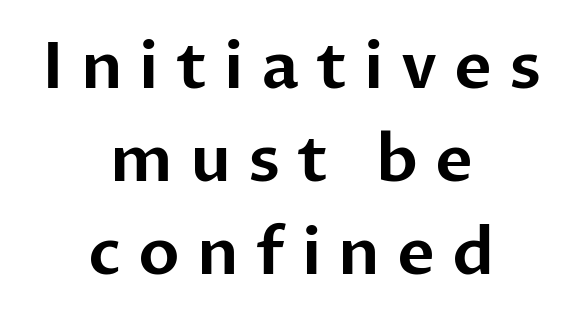
{"serif": "no", "italic": "no", "width": "normal", "stroke_contrast": "low", "x_height": "medium", "monospaced": "no", "underline": "no", "align": "center", "line_spacing": "normal", "line_spacing_ratio": 1.43, "letter_spacing": "wide", "letter_spacing_em": 0.26, "glyph_px": 65}
